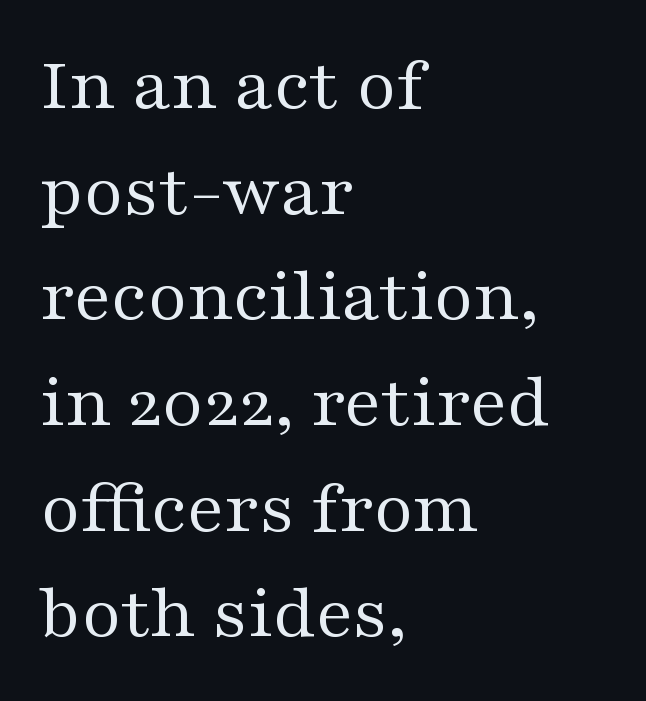
The image shows 76 px regular-weight, wide serif type, upright; set left-aligned, normal line spacing (1.39x), normal letter spacing, not underlined; medium stroke contrast and a medium x-height.
